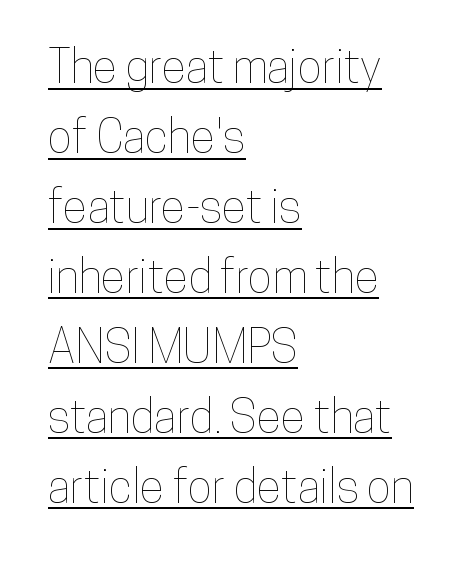
The image shows 46 px condensed type, upright; set left-aligned, normal line spacing (1.52x), normal letter spacing, underlined; low stroke contrast and a medium x-height.
